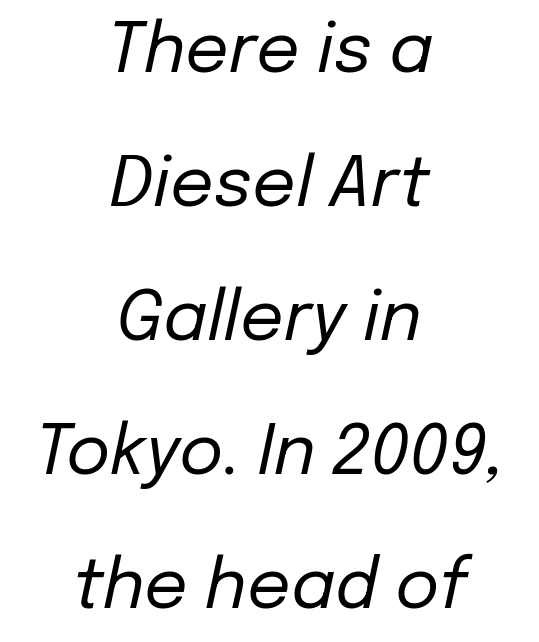
Does the copy run flush right? No — it is centered line by line. The typesetting does not lean heavy: it is not bold. A typesetter would mark this as italic. A bare baseline throughout the passage.
